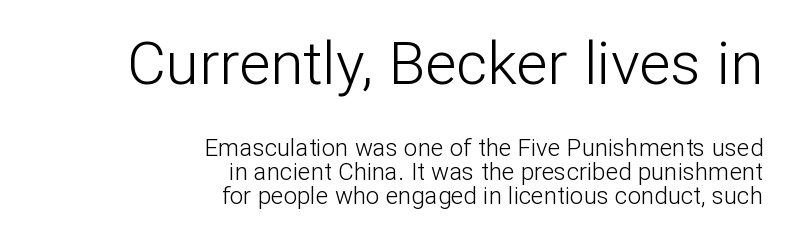
Q: Is the text bold? A: No.
Q: Is the text italic (slanted)? A: No, it is upright.
Q: Is the typeface a serif or a sans-serif typeface? A: Sans-serif.
Q: Is the text underlined? A: No.
Q: How is the paragraph aligned? A: Right-aligned.
Q: Is the spacing between letters normal or unusually wide? A: Normal.
Q: Is the spacing between lines tight, normal or loose? A: Tight.
Q: Which block of text is set in a larger size, the first (top) or the second (bottom)? A: The first (top) one.
Q: Width (condensed, normal, or wide)? A: Normal.
Q: Stroke contrast? A: Low.
Q: x-height? A: Medium.
Q: Monospaced? A: No.
